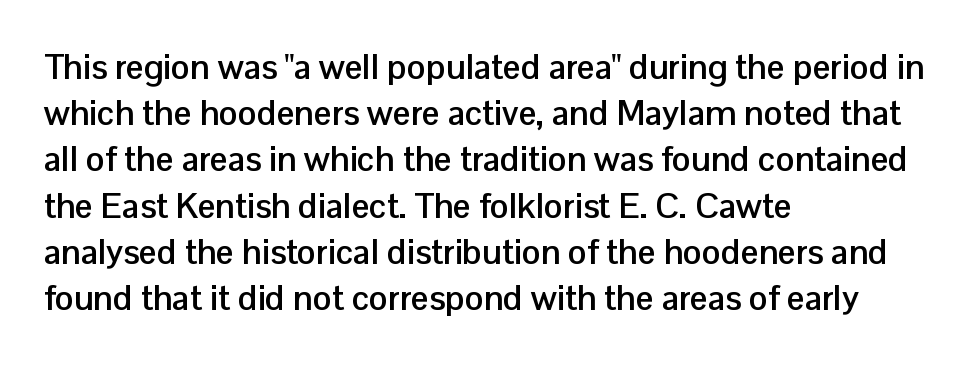
{"serif": "no", "italic": "no", "bold": "yes", "weight": "semibold", "width": "normal", "stroke_contrast": "low", "x_height": "medium", "monospaced": "no", "underline": "no", "align": "left", "line_spacing": "normal", "line_spacing_ratio": 1.32, "letter_spacing": "normal", "letter_spacing_em": 0.0, "glyph_px": 35}
